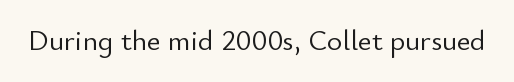
The image shows 29 px light sans-serif type, upright; set normal letter spacing, not underlined; low stroke contrast and a small x-height.
